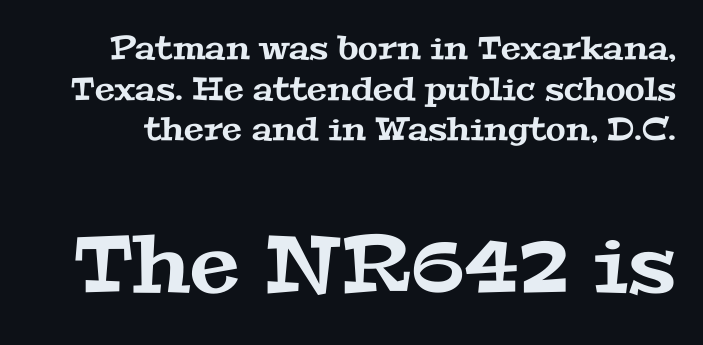
Q: Is the typeface a serif or a sans-serif typeface? A: Serif.
Q: Is the text underlined? A: No.
Q: Is the spacing between letters normal or unusually wide? A: Normal.
Q: Is the spacing between lines tight, normal or loose? A: Normal.
Q: Which block of text is set in a larger size, the first (top) or the second (bottom)? A: The second (bottom) one.
Q: Width (condensed, normal, or wide)? A: Wide.
Q: Stroke contrast? A: Medium.
Q: x-height? A: Medium.
Q: Monospaced? A: No.
